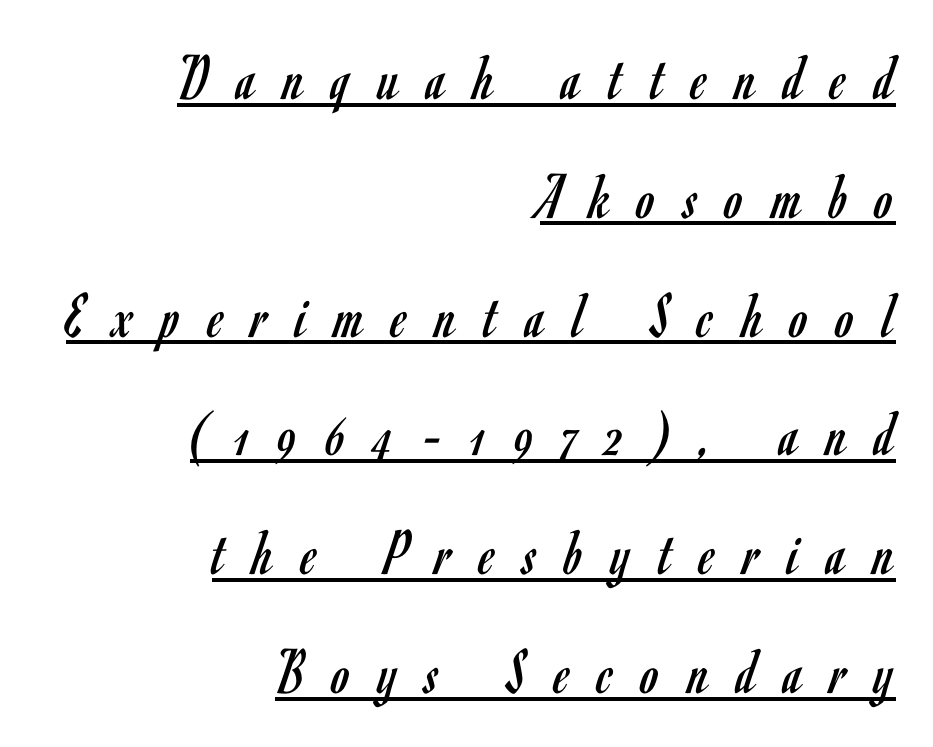
{"serif": "no", "bold": "no", "weight": "regular", "width": "condensed", "stroke_contrast": "low", "x_height": "small", "monospaced": "no", "underline": "yes", "align": "right", "line_spacing_ratio": 1.8, "letter_spacing": "wide", "letter_spacing_em": 0.43, "glyph_px": 66}
